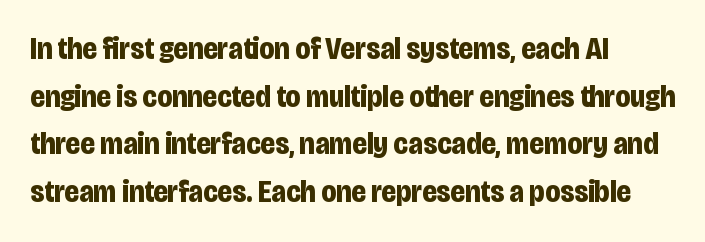
The image shows 31 px bold, condensed sans-serif type, upright; set left-aligned, normal line spacing (1.54x), normal letter spacing, not underlined; low stroke contrast and a large x-height.
